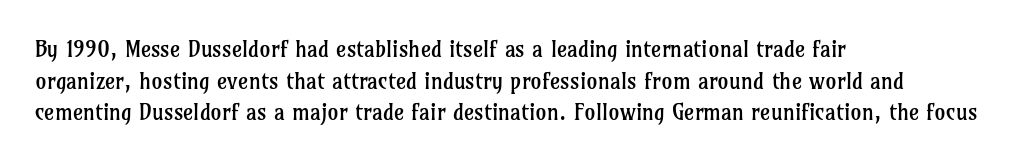
{"italic": "no", "bold": "no", "underline": "no", "align": "left", "line_spacing": "normal", "line_spacing_ratio": 1.44, "letter_spacing": "normal", "letter_spacing_em": 0.0, "glyph_px": 22}
